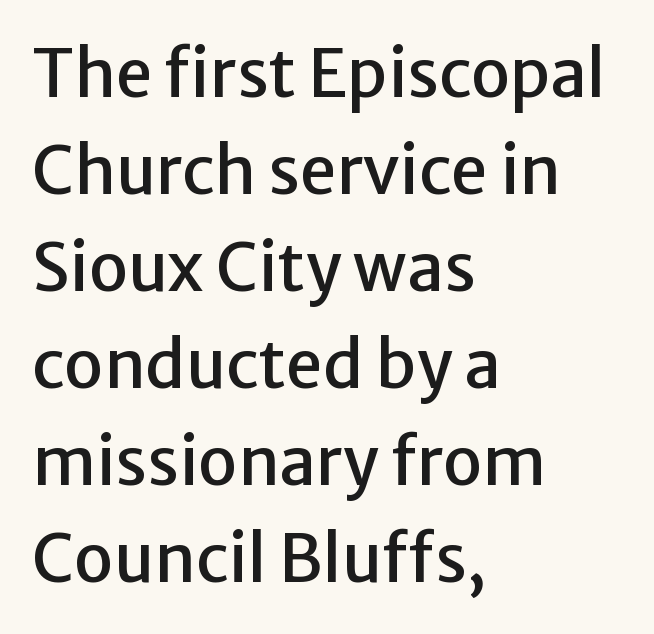
Q: Is the text italic (slanted)? A: No, it is upright.
Q: Is the typeface a serif or a sans-serif typeface? A: Sans-serif.
Q: Is the text underlined? A: No.
Q: How is the paragraph aligned? A: Left-aligned.
Q: Is the spacing between letters normal or unusually wide? A: Normal.
Q: Is the spacing between lines tight, normal or loose? A: Normal.
Q: Width (condensed, normal, or wide)? A: Normal.
Q: Stroke contrast? A: Low.
Q: x-height? A: Medium.
Q: Monospaced? A: No.
